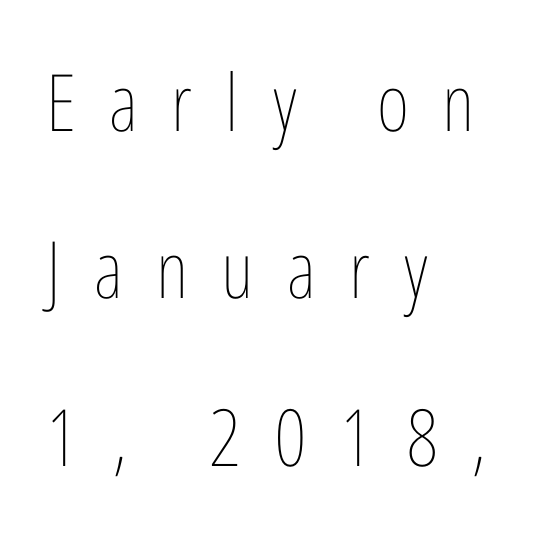
Q: Is the text bold? A: No.
Q: Is the text italic (slanted)? A: No, it is upright.
Q: Is the text underlined? A: No.
Q: How is the paragraph aligned? A: Left-aligned.
Q: Is the spacing between letters normal or unusually wide? A: Unusually wide.
Q: Is the spacing between lines tight, normal or loose? A: Loose.
Q: Width (condensed, normal, or wide)? A: Condensed.
Q: Stroke contrast? A: Low.
Q: x-height? A: Medium.
Q: Monospaced? A: No.
